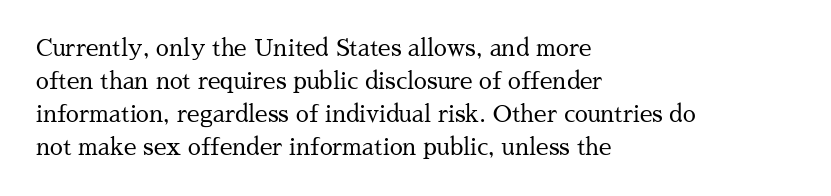
The image shows 23 px text type, upright; set left-aligned, normal line spacing (1.44x), normal letter spacing, not underlined.
